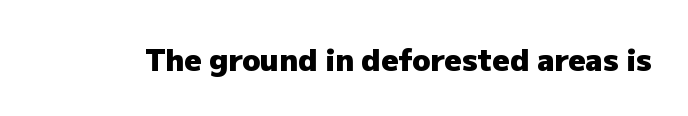
Q: Is the text bold? A: Yes.
Q: Is the text italic (slanted)? A: No, it is upright.
Q: Is the typeface a serif or a sans-serif typeface? A: Sans-serif.
Q: Is the text underlined? A: No.
Q: Is the spacing between letters normal or unusually wide? A: Normal.
Q: Width (condensed, normal, or wide)? A: Normal.
Q: Stroke contrast? A: Low.
Q: x-height? A: Medium.
Q: Monospaced? A: No.
